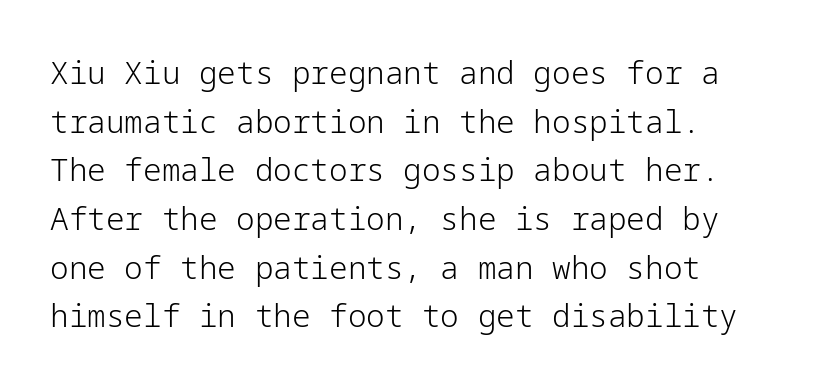
Q: Is the text bold? A: No.
Q: Is the text italic (slanted)? A: No, it is upright.
Q: Is the typeface a serif or a sans-serif typeface? A: Sans-serif.
Q: Is the text underlined? A: No.
Q: Is the spacing between letters normal or unusually wide? A: Normal.
Q: Is the spacing between lines tight, normal or loose? A: Normal.
Q: Width (condensed, normal, or wide)? A: Normal.
Q: Stroke contrast? A: Low.
Q: x-height? A: Medium.
